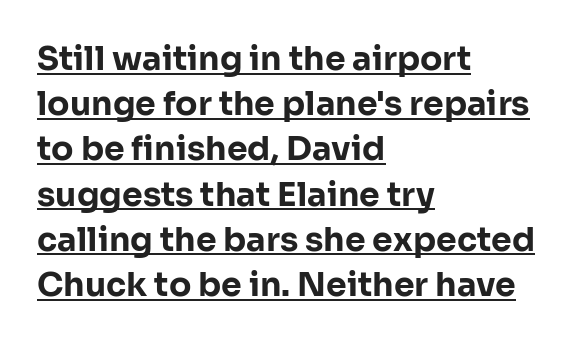
{"serif": "no", "italic": "no", "bold": "yes", "weight": "bold", "width": "normal", "stroke_contrast": "low", "x_height": "medium", "monospaced": "no", "underline": "yes", "align": "left", "line_spacing": "normal", "line_spacing_ratio": 1.37, "letter_spacing": "normal", "letter_spacing_em": 0.0, "glyph_px": 33}
